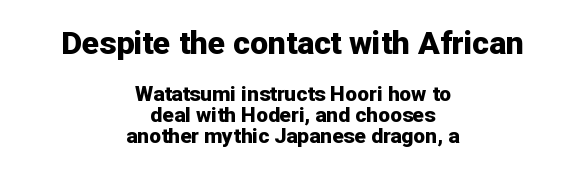
Q: Is the text bold? A: Yes.
Q: Is the text italic (slanted)? A: No, it is upright.
Q: Is the typeface a serif or a sans-serif typeface? A: Sans-serif.
Q: Is the text underlined? A: No.
Q: How is the paragraph aligned? A: Centered.
Q: Is the spacing between letters normal or unusually wide? A: Normal.
Q: Is the spacing between lines tight, normal or loose? A: Tight.
Q: Which block of text is set in a larger size, the first (top) or the second (bottom)? A: The first (top) one.
Q: Width (condensed, normal, or wide)? A: Normal.
Q: Stroke contrast? A: Low.
Q: x-height? A: Medium.
Q: Monospaced? A: No.
